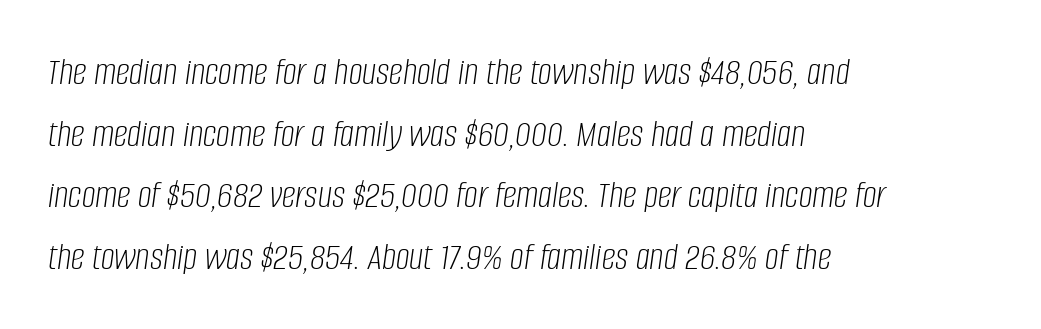
Q: Is the text bold? A: No.
Q: Is the text italic (slanted)? A: Yes, it leans right by about 8 degrees.
Q: Is the text underlined? A: No.
Q: How is the paragraph aligned? A: Left-aligned.
Q: Is the spacing between letters normal or unusually wide? A: Normal.
Q: Is the spacing between lines tight, normal or loose? A: Normal.
Q: Width (condensed, normal, or wide)? A: Condensed.
Q: Stroke contrast? A: Low.
Q: x-height? A: Large.
Q: Monospaced? A: No.
